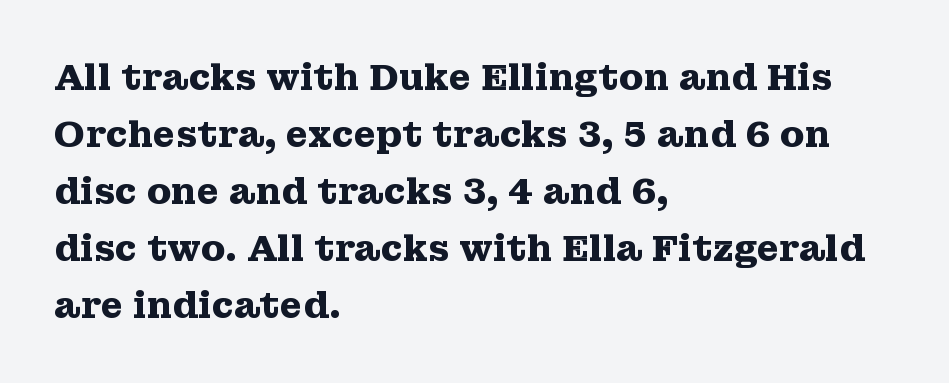
You can tell it's not italic because the verticals are truly vertical. Typesetter's note: full bold, strokes at maximum text heaviness. The glyphs in this specimen are seriffed. This rendering features lettering with no underline. Do the characters align in a grid? No, the font is proportional. Is there much room between lines? A standard amount, neither cramped nor airy.
